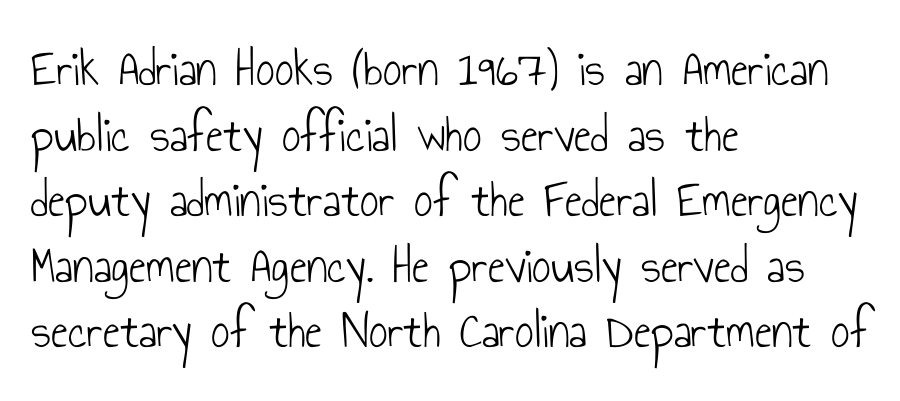
Q: Is the text bold? A: No.
Q: Is the text italic (slanted)? A: No, it is upright.
Q: Is the typeface a serif or a sans-serif typeface? A: Sans-serif.
Q: Is the text underlined? A: No.
Q: How is the paragraph aligned? A: Left-aligned.
Q: Is the spacing between letters normal or unusually wide? A: Normal.
Q: Is the spacing between lines tight, normal or loose? A: Normal.
Q: Width (condensed, normal, or wide)? A: Condensed.
Q: Stroke contrast? A: Low.
Q: x-height? A: Small.
Q: Monospaced? A: No.
